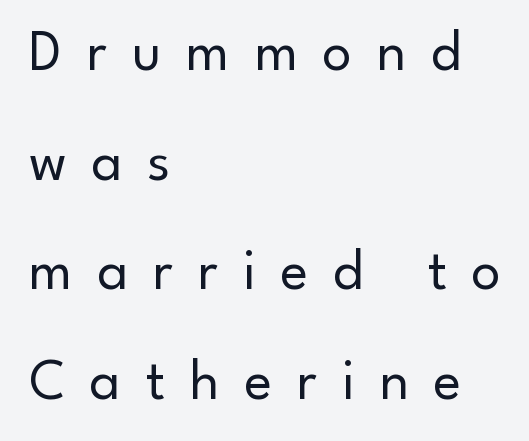
Alignment: flush left. Is this a fixed-width face? No — the glyphs have proportional, varying widths. The font family rendered here belongs to the sans-serif group. Words appear elongated and porous because spacing is wide. Summary of weight: not heavy and not bold. Tall strokes in this sample are plumb rather than angled.
